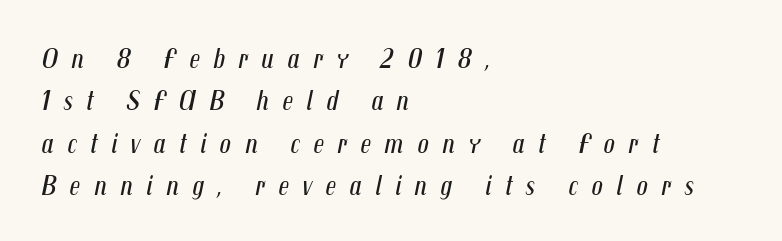
{"italic": "yes", "lean": "right", "slant_degrees": 12, "bold": "no", "weight": "regular", "width": "condensed", "stroke_contrast": "medium", "x_height": "medium", "monospaced": "no", "underline": "no", "align": "left", "line_spacing": "normal", "line_spacing_ratio": 1.51, "letter_spacing": "wide", "letter_spacing_em": 0.48, "glyph_px": 28}
